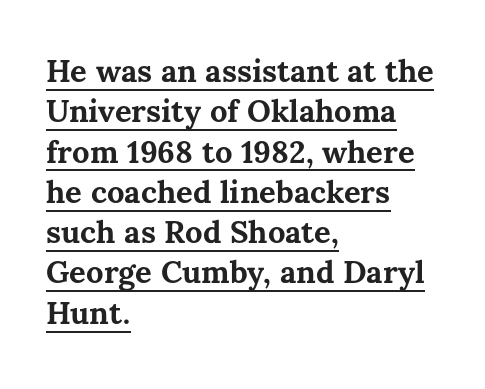
{"italic": "no", "bold": "yes", "weight": "bold", "width": "normal", "stroke_contrast": "medium", "x_height": "medium", "monospaced": "no", "underline": "yes", "align": "left", "line_spacing": "normal", "line_spacing_ratio": 1.3, "letter_spacing": "normal", "letter_spacing_em": 0.0, "glyph_px": 31}
